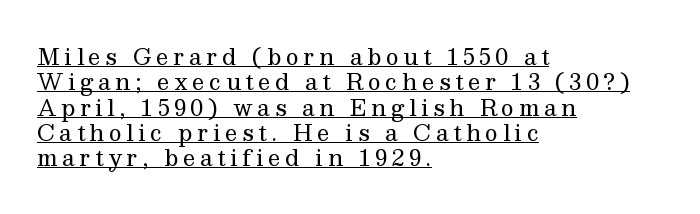
The image shows 22 px text type, upright; set left-aligned, tight line spacing (1.15x), unusually wide letter spacing (+0.21 em), underlined.
